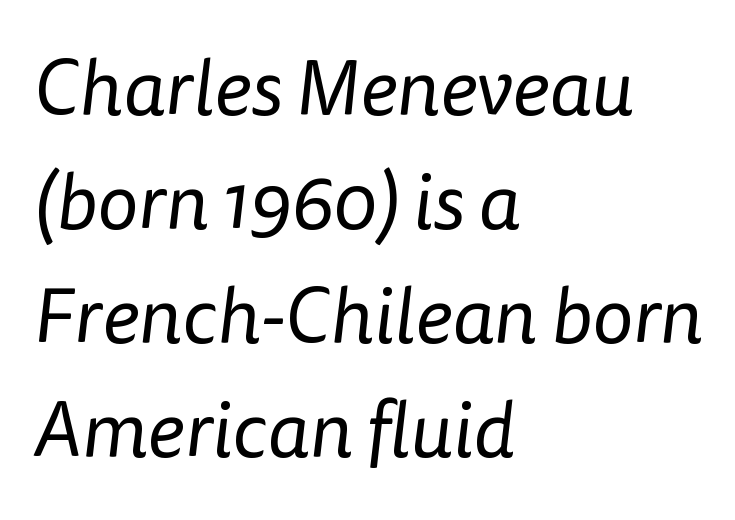
The image shows 78 px regular-weight sans-serif type; set left-aligned, normal line spacing (1.46x), normal letter spacing, not underlined; low stroke contrast and a medium x-height.
